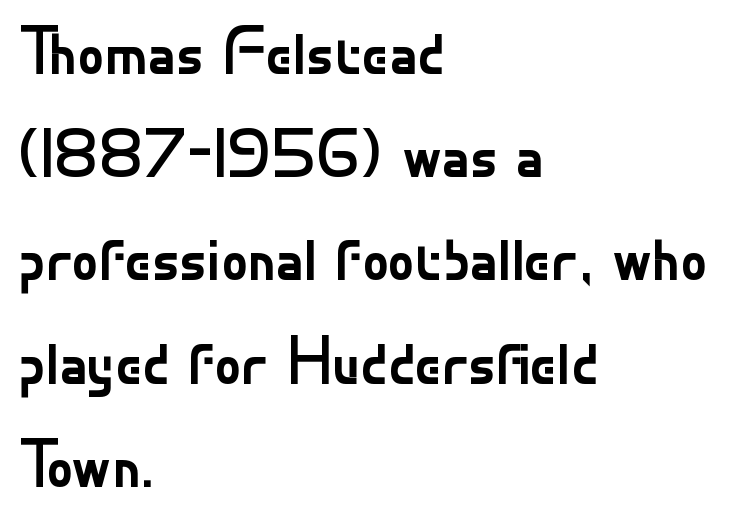
The image shows 67 px regular-weight sans-serif type, upright; set left-aligned, normal line spacing (1.54x), normal letter spacing, not underlined; low stroke contrast and a small x-height.
